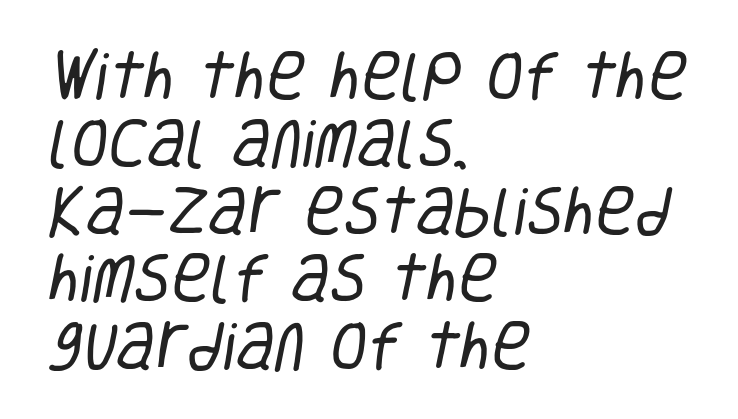
The rendering uses natural spacing where letterforms have individual widths. This sample uses a sans-serif face. Decoration check: the copy has no underline. Notice how the passage keeps a crisp vertical edge on the left only. Notice how descenders clear the ascenders below comfortably — that's standard leading.
